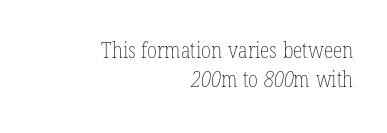
Q: Is the text bold? A: No.
Q: Is the text underlined? A: No.
Q: How is the paragraph aligned? A: Right-aligned.
Q: Is the spacing between letters normal or unusually wide? A: Normal.
Q: Is the spacing between lines tight, normal or loose? A: Normal.
